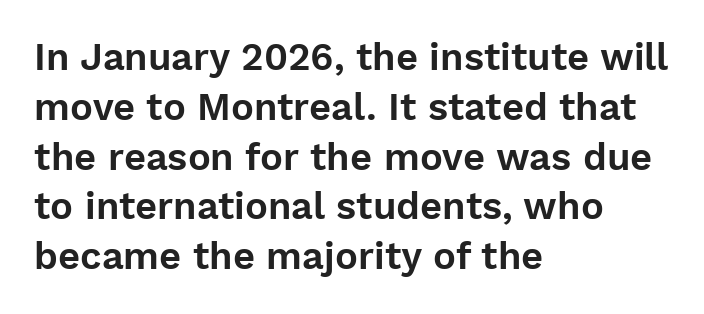
{"serif": "no", "italic": "no", "width": "normal", "stroke_contrast": "low", "x_height": "medium", "monospaced": "no", "underline": "no", "align": "left", "line_spacing": "normal", "line_spacing_ratio": 1.31, "letter_spacing": "normal", "letter_spacing_em": 0.0, "glyph_px": 38}
